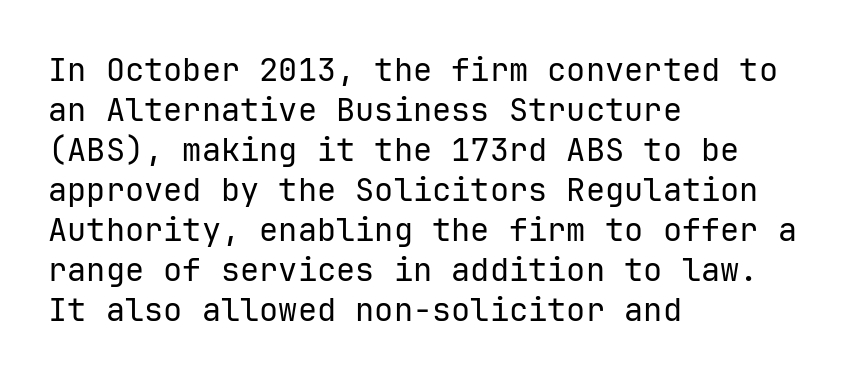
{"serif": "no", "italic": "no", "bold": "no", "weight": "regular", "width": "normal", "stroke_contrast": "low", "x_height": "medium", "monospaced": "yes", "underline": "no", "align": "left", "line_spacing": "normal", "line_spacing_ratio": 1.25, "letter_spacing": "normal", "letter_spacing_em": 0.0, "glyph_px": 32}
